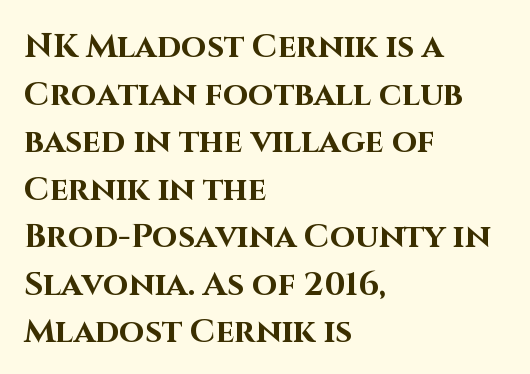
Q: Is the text bold? A: Yes.
Q: Is the text italic (slanted)? A: No, it is upright.
Q: Is the typeface a serif or a sans-serif typeface? A: Sans-serif.
Q: Is the text underlined? A: No.
Q: How is the paragraph aligned? A: Left-aligned.
Q: Is the spacing between letters normal or unusually wide? A: Normal.
Q: Is the spacing between lines tight, normal or loose? A: Normal.
Q: Width (condensed, normal, or wide)? A: Normal.
Q: Stroke contrast? A: High.
Q: x-height? A: Large.
Q: Monospaced? A: No.
